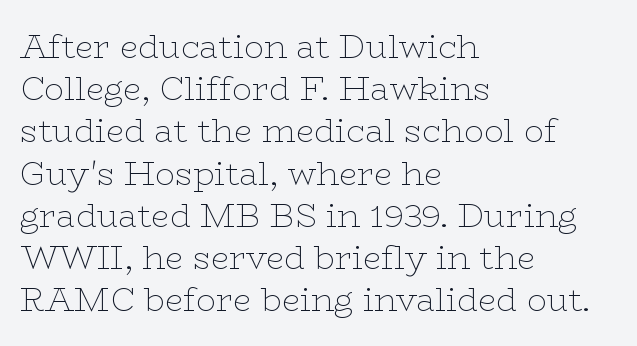
Q: Is the text bold? A: No.
Q: Is the text italic (slanted)? A: No, it is upright.
Q: Is the typeface a serif or a sans-serif typeface? A: Serif.
Q: Is the text underlined? A: No.
Q: How is the paragraph aligned? A: Left-aligned.
Q: Is the spacing between letters normal or unusually wide? A: Normal.
Q: Is the spacing between lines tight, normal or loose? A: Normal.
Q: Width (condensed, normal, or wide)? A: Wide.
Q: Stroke contrast? A: Low.
Q: x-height? A: Medium.
Q: Monospaced? A: No.
